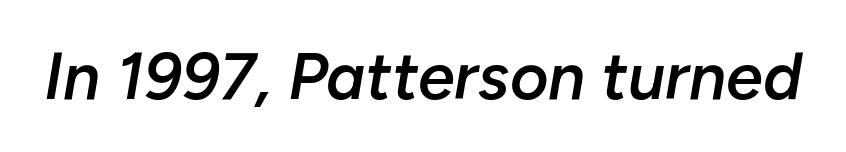
Q: Is the text bold? A: Semi-bold.
Q: Is the text italic (slanted)? A: Yes, it leans right by about 10 degrees.
Q: Is the text underlined? A: No.
Q: Is the spacing between letters normal or unusually wide? A: Normal.
Q: Width (condensed, normal, or wide)? A: Normal.
Q: Stroke contrast? A: Low.
Q: x-height? A: Medium.
Q: Monospaced? A: No.
